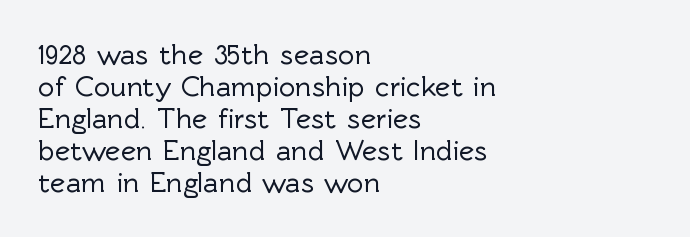
Q: Is the text italic (slanted)? A: No, it is upright.
Q: Is the typeface a serif or a sans-serif typeface? A: Sans-serif.
Q: Is the text underlined? A: No.
Q: How is the paragraph aligned? A: Left-aligned.
Q: Is the spacing between letters normal or unusually wide? A: Normal.
Q: Is the spacing between lines tight, normal or loose? A: Tight.
Q: Width (condensed, normal, or wide)? A: Normal.
Q: x-height? A: Medium.
Q: Monospaced? A: No.
